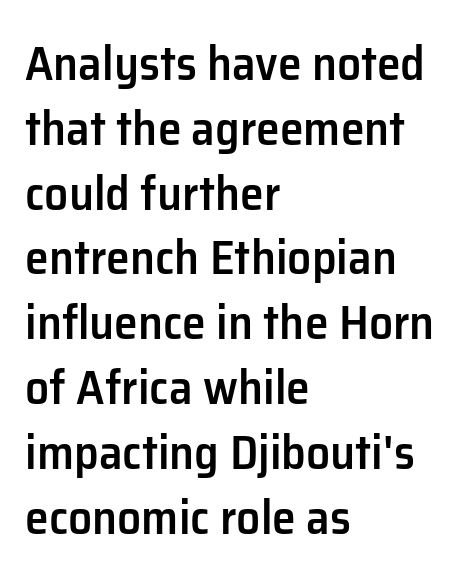
The image shows 48 px semibold sans-serif type, upright; set left-aligned, normal line spacing (1.35x), normal letter spacing, not underlined; low stroke contrast and a medium x-height.
